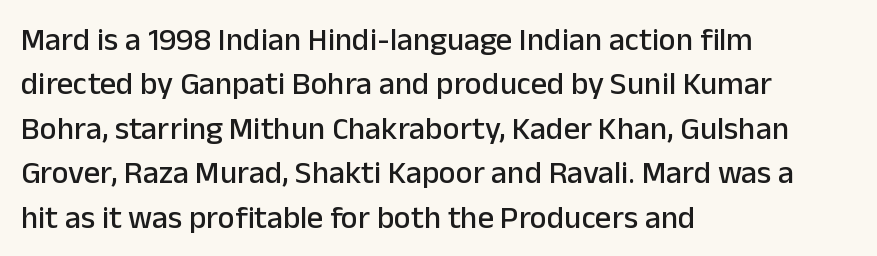
The image shows 32 px sans-serif type, upright; set left-aligned, normal line spacing (1.39x), normal letter spacing, not underlined; low stroke contrast and a medium x-height.
